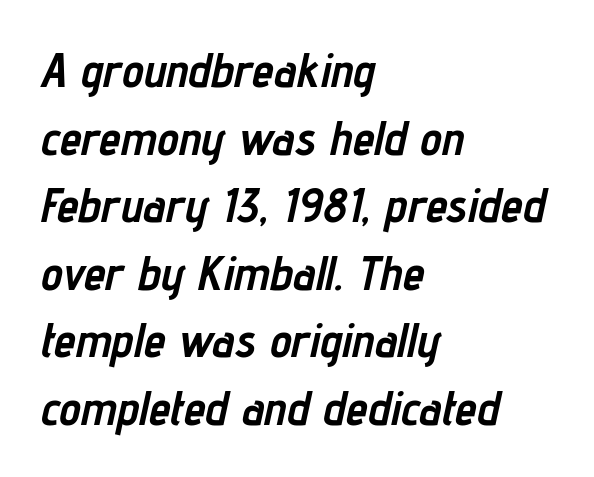
The image shows 49 px semibold, condensed type, italic (leaning right); set left-aligned, normal line spacing (1.38x), normal letter spacing, not underlined; low stroke contrast and a medium x-height.
